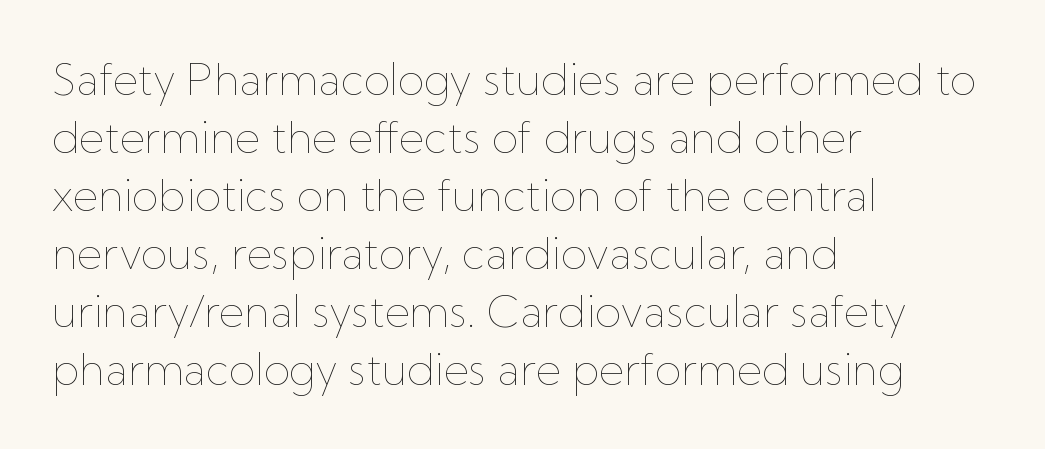
The image shows 43 px thin type, upright; set left-aligned, normal line spacing (1.35x), normal letter spacing, not underlined; low stroke contrast and a medium x-height.
